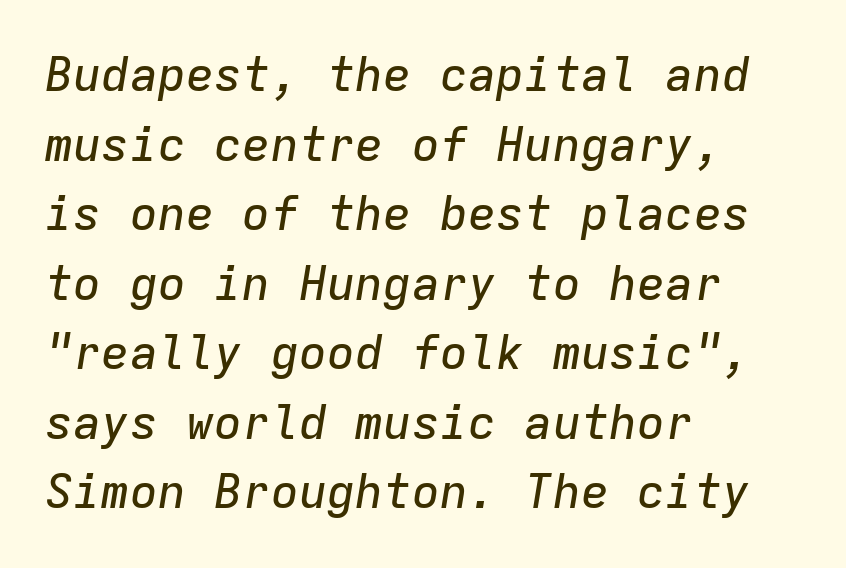
One glance says typical: line gaps are just what's usual. These lines are rendered in a fixed-pitch font. The rag falls on the right side of this text block. Has an underline been added? It has not.
